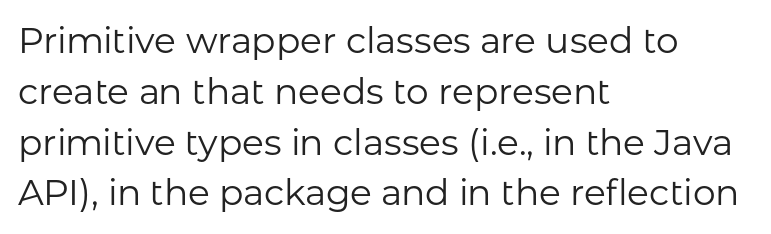
{"serif": "no", "italic": "no", "bold": "no", "weight": "regular", "width": "normal", "stroke_contrast": "low", "x_height": "medium", "monospaced": "no", "underline": "no", "align": "left", "line_spacing": "normal", "line_spacing_ratio": 1.41, "letter_spacing": "normal", "letter_spacing_em": 0.0, "glyph_px": 36}
